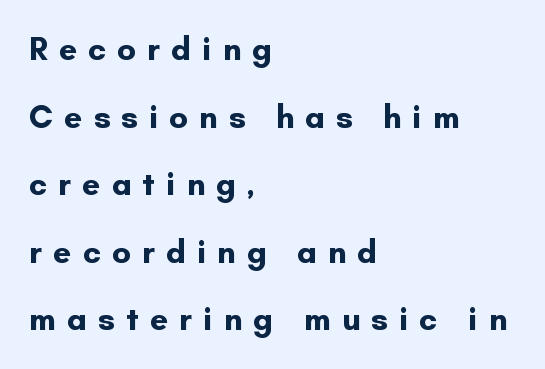
Q: Is the text bold? A: Yes.
Q: Is the text italic (slanted)? A: No, it is upright.
Q: Is the typeface a serif or a sans-serif typeface? A: Sans-serif.
Q: Is the text underlined? A: No.
Q: How is the paragraph aligned? A: Left-aligned.
Q: Is the spacing between letters normal or unusually wide? A: Unusually wide.
Q: Is the spacing between lines tight, normal or loose? A: Loose.
Q: Width (condensed, normal, or wide)? A: Normal.
Q: Stroke contrast? A: Low.
Q: x-height? A: Small.
Q: Monospaced? A: No.
